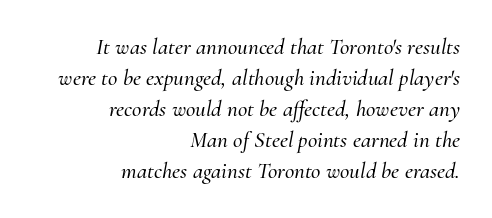
The image shows 23 px text type, italic (leaning right); set right-aligned, normal line spacing (1.35x), normal letter spacing, not underlined.
